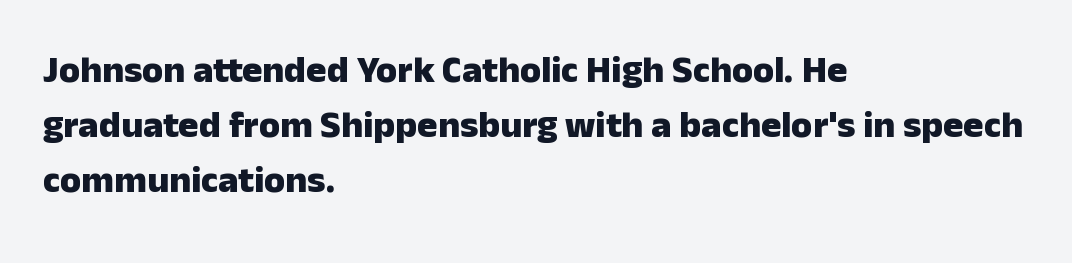
{"serif": "no", "italic": "no", "bold": "yes", "weight": "heavy", "width": "normal", "stroke_contrast": "low", "x_height": "medium", "monospaced": "no", "underline": "no", "align": "left", "line_spacing": "normal", "line_spacing_ratio": 1.45, "letter_spacing": "normal", "letter_spacing_em": 0.0, "glyph_px": 38}
